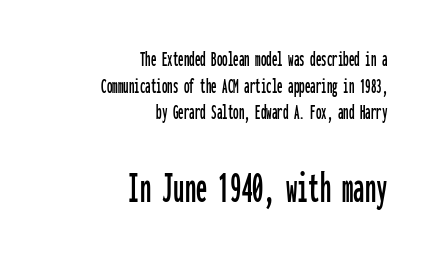
Q: Is the text italic (slanted)? A: No, it is upright.
Q: Is the typeface a serif or a sans-serif typeface? A: Sans-serif.
Q: Is the text underlined? A: No.
Q: How is the paragraph aligned? A: Right-aligned.
Q: Is the spacing between letters normal or unusually wide? A: Normal.
Q: Which block of text is set in a larger size, the first (top) or the second (bottom)? A: The second (bottom) one.
Q: Width (condensed, normal, or wide)? A: Condensed.
Q: Stroke contrast? A: Low.
Q: x-height? A: Medium.
Q: Monospaced? A: Yes.
